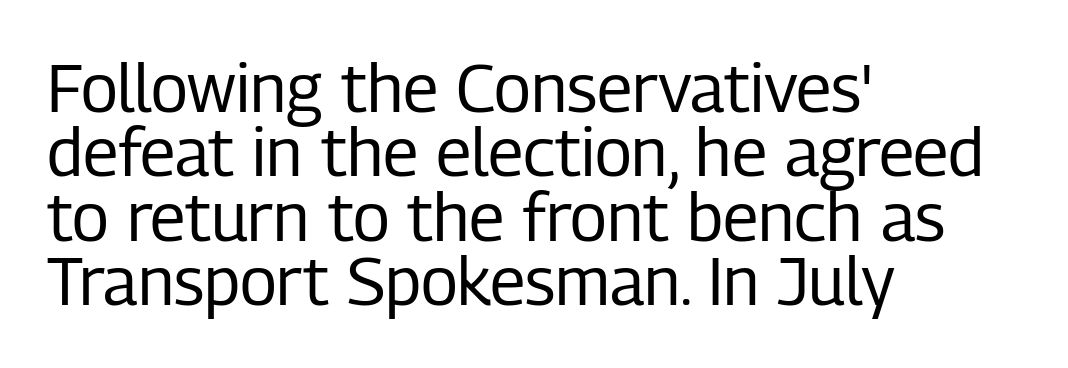
This is roman type, the default non-slanted kind. If you drew a ruler down the left edge, every line would touch it. Spacing verdict: proportional, widths tailored to each character. Students, observe: this is what under-led, compact text looks like.
